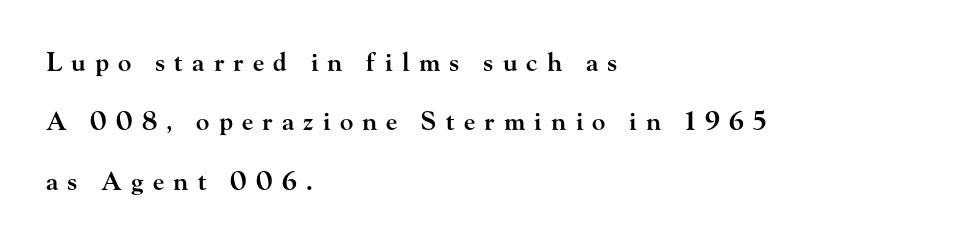
Q: Is the text bold? A: Semi-bold.
Q: Is the text italic (slanted)? A: No, it is upright.
Q: Is the text underlined? A: No.
Q: How is the paragraph aligned? A: Left-aligned.
Q: Is the spacing between letters normal or unusually wide? A: Unusually wide.
Q: Is the spacing between lines tight, normal or loose? A: Loose.
